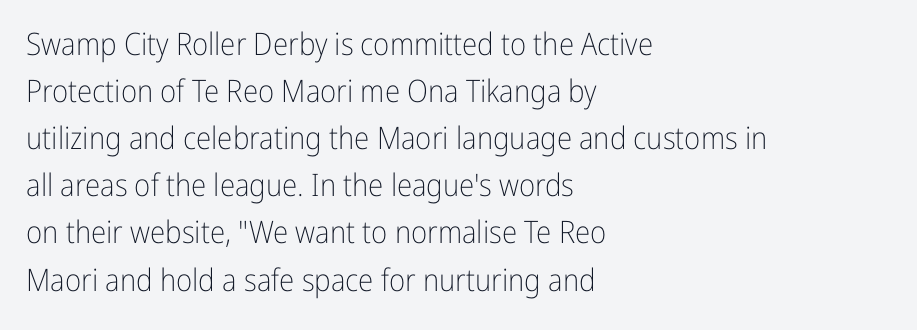
{"serif": "no", "italic": "no", "bold": "no", "weight": "light", "width": "condensed", "stroke_contrast": "low", "x_height": "medium", "monospaced": "no", "underline": "no", "align": "left", "line_spacing": "normal", "line_spacing_ratio": 1.52, "letter_spacing": "normal", "letter_spacing_em": 0.0, "glyph_px": 31}
